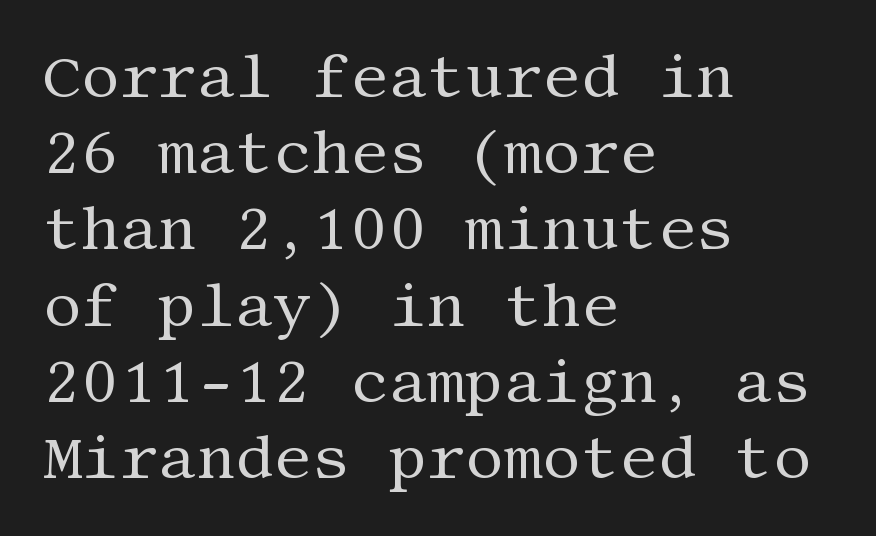
Line beginnings align vertically; line endings do not. No letter is thick-stroked: the sample isn't bold. The gap between lines stays unmarked. Whoever set this chose a conventional vertical rhythm. Nope, not italic — everything's standing straight. The face used here is seriffed, in the tradition of book romans.
